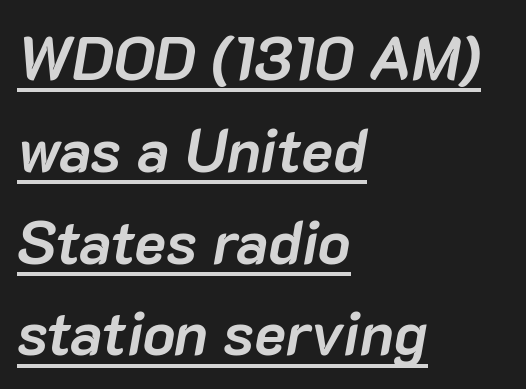
Q: Is the text bold? A: Yes.
Q: Is the text italic (slanted)? A: Yes, it leans right by about 10 degrees.
Q: Is the text underlined? A: Yes.
Q: How is the paragraph aligned? A: Left-aligned.
Q: Is the spacing between letters normal or unusually wide? A: Normal.
Q: Is the spacing between lines tight, normal or loose? A: Normal.
Q: Width (condensed, normal, or wide)? A: Normal.
Q: Stroke contrast? A: Low.
Q: x-height? A: Medium.
Q: Monospaced? A: No.
